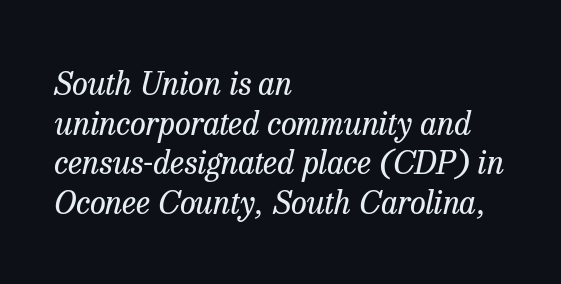
The image shows 32 px regular-weight serif type, italic (leaning right); set left-aligned, line spacing 1.24x, normal letter spacing, not underlined; low stroke contrast and a medium x-height.
